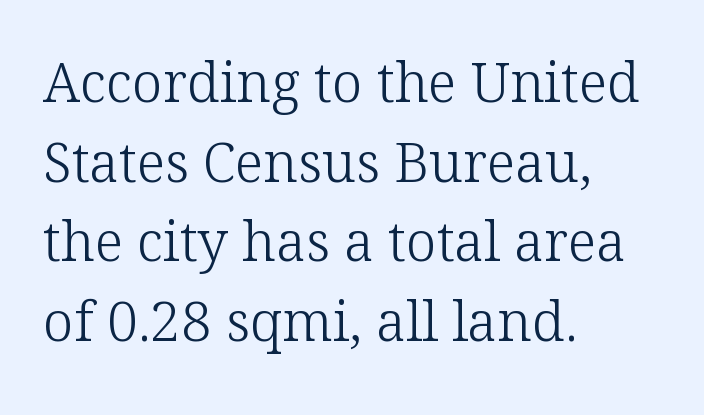
The image shows 55 px light serif type, upright; set left-aligned, normal line spacing (1.45x), normal letter spacing, not underlined; low stroke contrast and a medium x-height.
